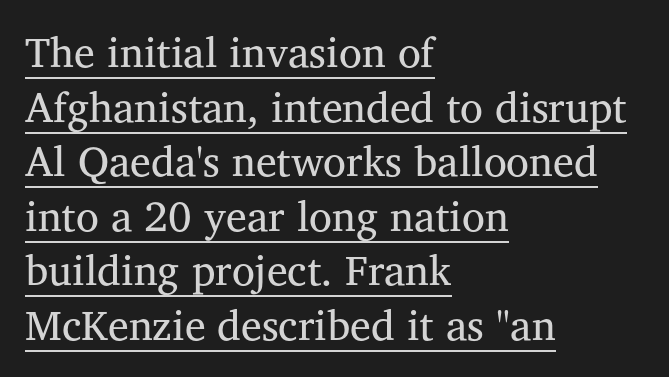
{"serif": "yes", "italic": "no", "bold": "no", "weight": "regular", "width": "normal", "stroke_contrast": "medium", "x_height": "medium", "monospaced": "no", "underline": "yes", "align": "left", "line_spacing": "normal", "line_spacing_ratio": 1.3, "letter_spacing": "normal", "letter_spacing_em": 0.0, "glyph_px": 42}
